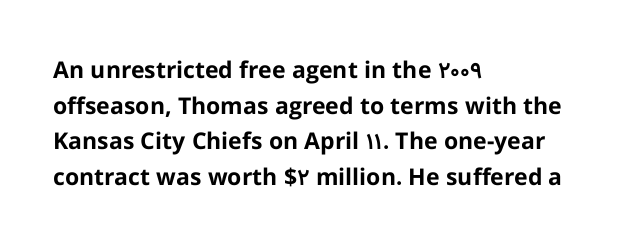
The image shows 23 px bold type, upright; set left-aligned, normal line spacing (1.55x), normal letter spacing, not underlined.
